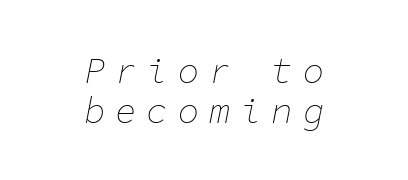
The image shows 36 px thin type, italic (leaning right), monospaced; set centered, tight line spacing (1.1x), unusually wide letter spacing (+0.27 em), not underlined; low stroke contrast and a medium x-height.
